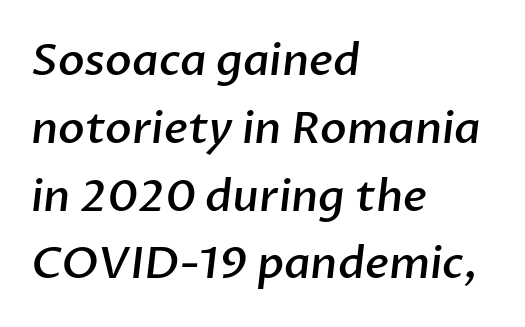
{"serif": "no", "bold": "semi", "weight": "semibold", "width": "normal", "stroke_contrast": "low", "x_height": "medium", "monospaced": "no", "underline": "no", "align": "left", "line_spacing": "normal", "line_spacing_ratio": 1.54, "letter_spacing": "normal", "letter_spacing_em": 0.0, "glyph_px": 44}
